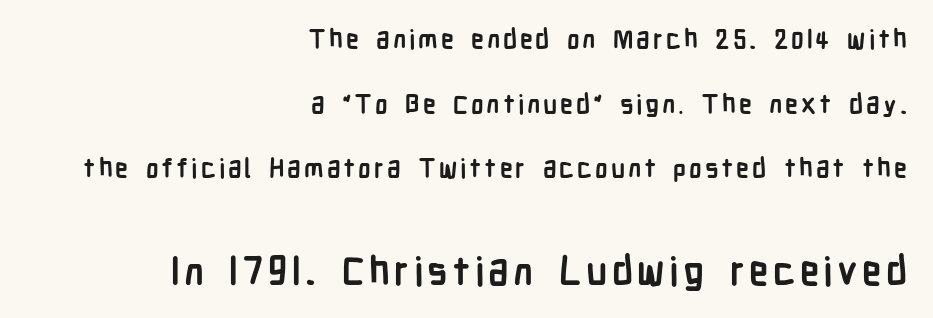
{"serif": "no", "italic": "no", "bold": "yes", "weight": "semibold", "width": "condensed", "stroke_contrast": "low", "x_height": "medium", "monospaced": "no", "underline": "no", "align": "right", "line_spacing": "loose", "line_spacing_ratio": 2.49, "larger_block": "second", "size_ratio": 1.5, "glyph_px": 39}
